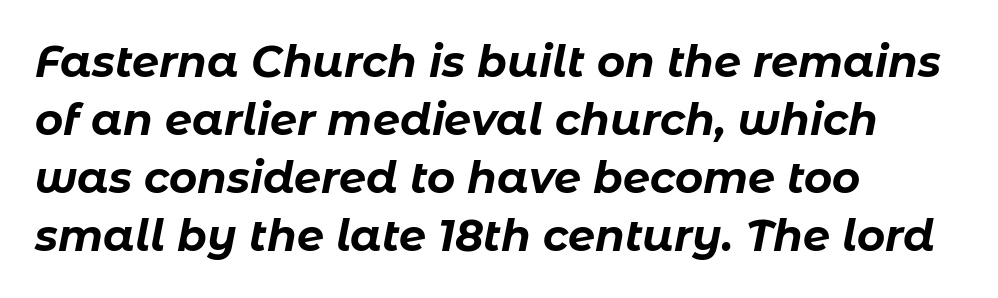
Q: Is the text bold? A: Yes.
Q: Is the text italic (slanted)? A: Yes, it leans right by about 11 degrees.
Q: Is the text underlined? A: No.
Q: How is the paragraph aligned? A: Left-aligned.
Q: Is the spacing between letters normal or unusually wide? A: Normal.
Q: Is the spacing between lines tight, normal or loose? A: Normal.
Q: Width (condensed, normal, or wide)? A: Normal.
Q: Stroke contrast? A: Low.
Q: x-height? A: Medium.
Q: Monospaced? A: No.
